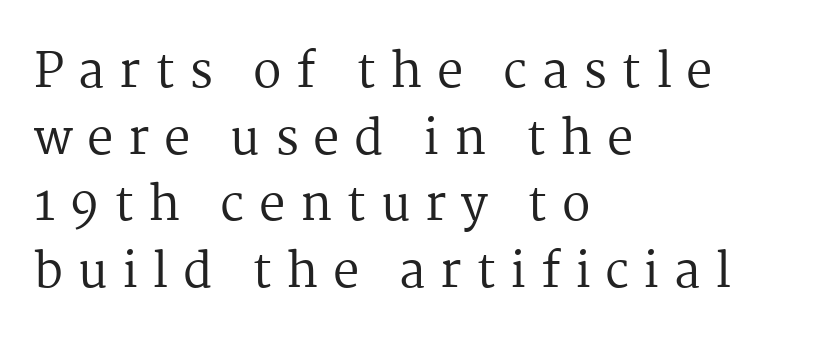
The image shows 47 px regular-weight serif type, upright; set left-aligned, normal line spacing (1.42x), unusually wide letter spacing (+0.31 em), not underlined; medium stroke contrast and a medium x-height.
